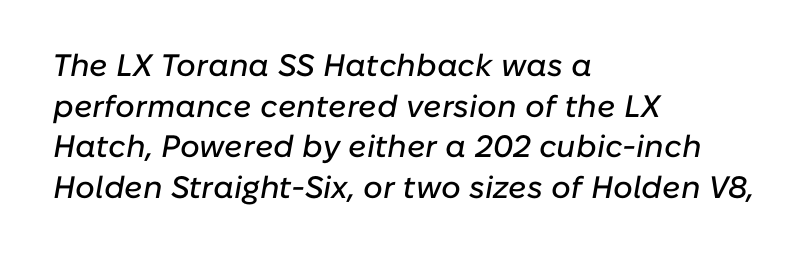
The rendering anchors every line to the left-hand side. The words here are not underlined. Italic? Definitely — the glyphs are oblique. Spacing verdict: proportional, widths tailored to each character.
